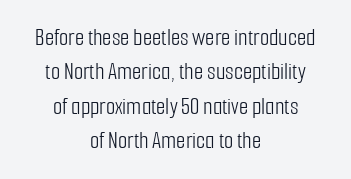
Q: Is the text bold? A: No.
Q: Is the text italic (slanted)? A: No, it is upright.
Q: Is the text underlined? A: No.
Q: How is the paragraph aligned? A: Centered.
Q: Is the spacing between letters normal or unusually wide? A: Normal.
Q: Is the spacing between lines tight, normal or loose? A: Normal.
